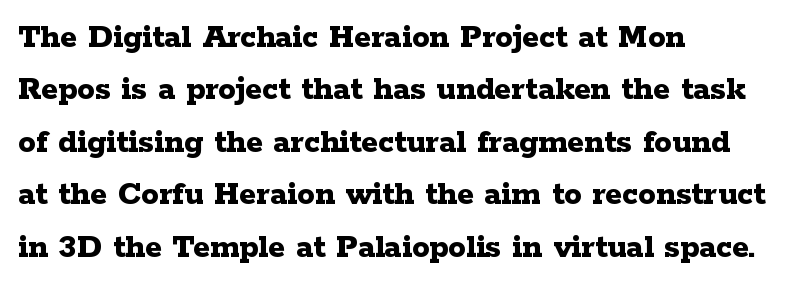
The image shows 35 px bold, wide serif type, upright; set left-aligned, normal line spacing (1.5x), normal letter spacing, not underlined; low stroke contrast and a medium x-height.
